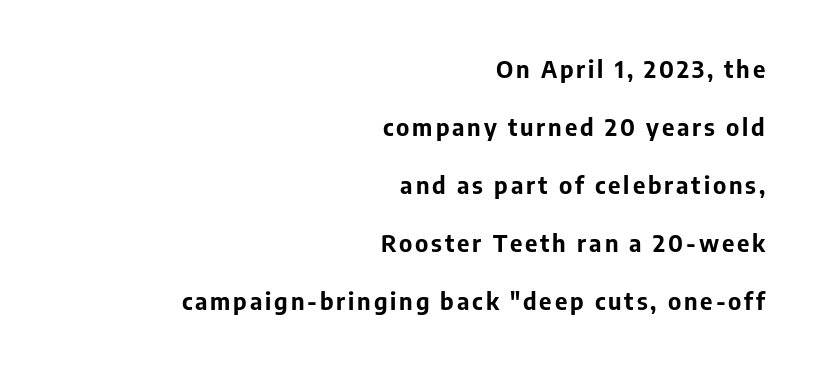
{"italic": "no", "bold": "yes", "underline": "no", "align": "right", "line_spacing": "loose", "line_spacing_ratio": 2.42, "glyph_px": 24}
